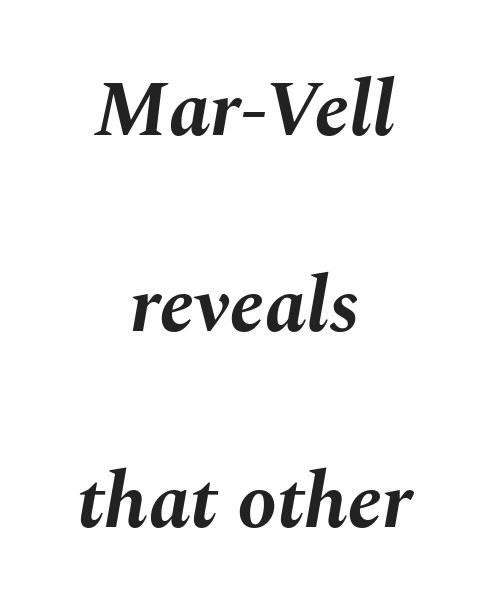
A full-strength bold gives these letters their thick strokes. The compositor balanced each line on the midline. The axis of the letterforms is tilted away from vertical. Any mark beneath the type? The region is blank. The line texture is even and compact thanks to regular tracking.
